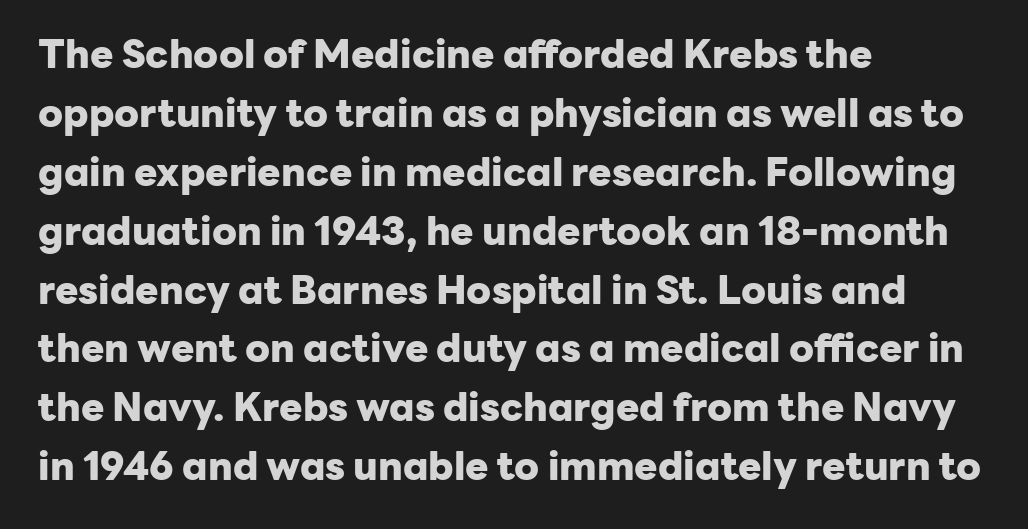
The image shows 39 px heavy sans-serif type, upright; set left-aligned, normal line spacing (1.51x), normal letter spacing, not underlined; low stroke contrast and a medium x-height.
